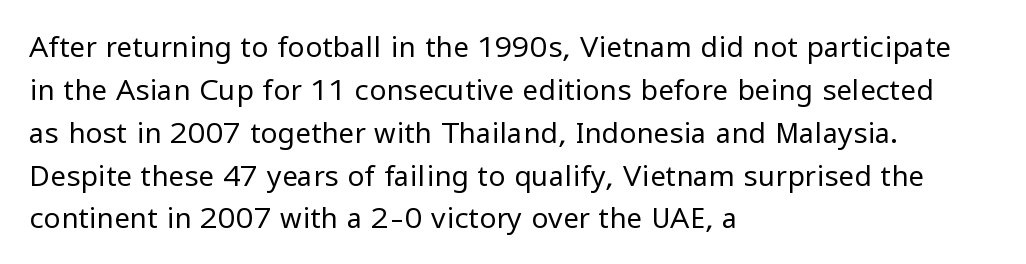
Is this a fixed-width face? No — the glyphs have proportional, varying widths. The specimen reads as upright at a glance. Notice how descenders clear the ascenders below comfortably — that's standard leading. The rendering anchors every line to the left-hand side. The letters look calm and open, with moderate or lighter stems. This rendering employs a face without finishing strokes, i.e., a sans-serif.
